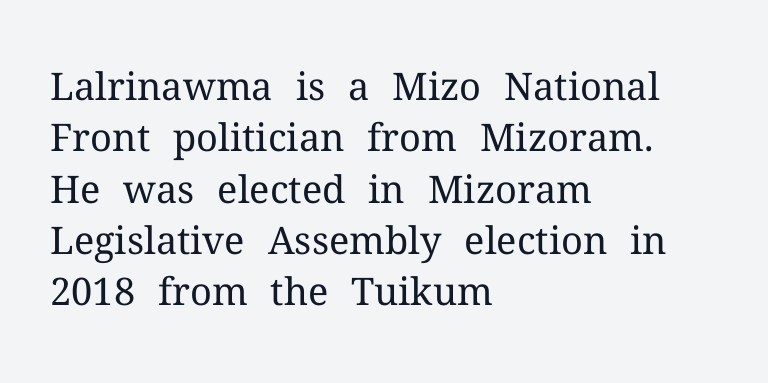
Descenders hang freely into open space. The lettering stays uniformly vertical, giving the passage a roman look. You could not count columns in this text — the font is proportionally spaced. Students, note that the glyphs here touch the page at normal intervals. Horizontal alignment here is leftward, the default for most running prose.
